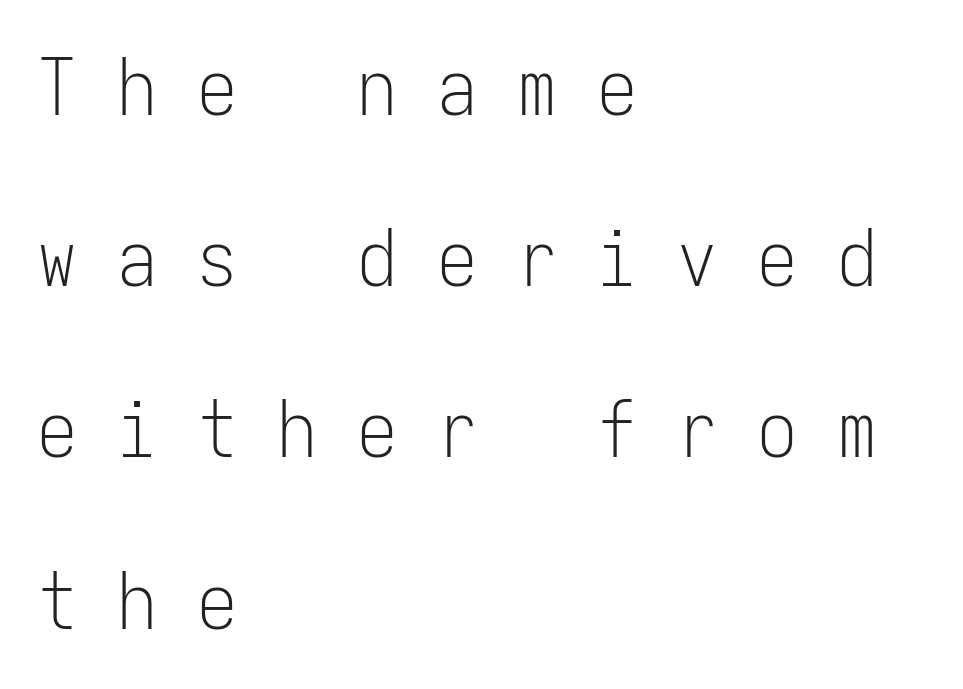
Q: Is the text bold? A: No.
Q: Is the text italic (slanted)? A: No, it is upright.
Q: Is the typeface a serif or a sans-serif typeface? A: Sans-serif.
Q: Is the text underlined? A: No.
Q: How is the paragraph aligned? A: Left-aligned.
Q: Is the spacing between letters normal or unusually wide? A: Unusually wide.
Q: Is the spacing between lines tight, normal or loose? A: Loose.
Q: Width (condensed, normal, or wide)? A: Condensed.
Q: Stroke contrast? A: Low.
Q: x-height? A: Medium.
Q: Monospaced? A: Yes.
